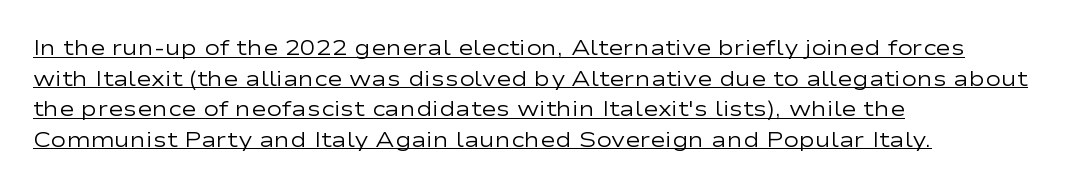
Q: Is the text bold? A: No.
Q: Is the text italic (slanted)? A: No, it is upright.
Q: Is the text underlined? A: Yes.
Q: How is the paragraph aligned? A: Left-aligned.
Q: Is the spacing between letters normal or unusually wide? A: Normal.
Q: Is the spacing between lines tight, normal or loose? A: Normal.
